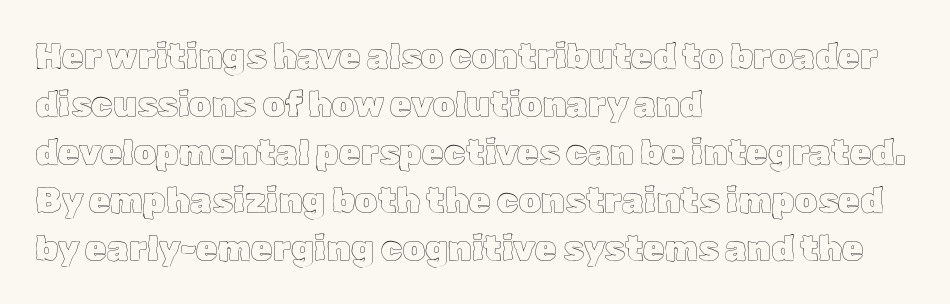
{"italic": "no", "width": "normal", "x_height": "medium", "monospaced": "no", "underline": "no", "align": "left", "line_spacing": "normal", "line_spacing_ratio": 1.37, "letter_spacing": "normal", "letter_spacing_em": 0.0, "glyph_px": 35}
